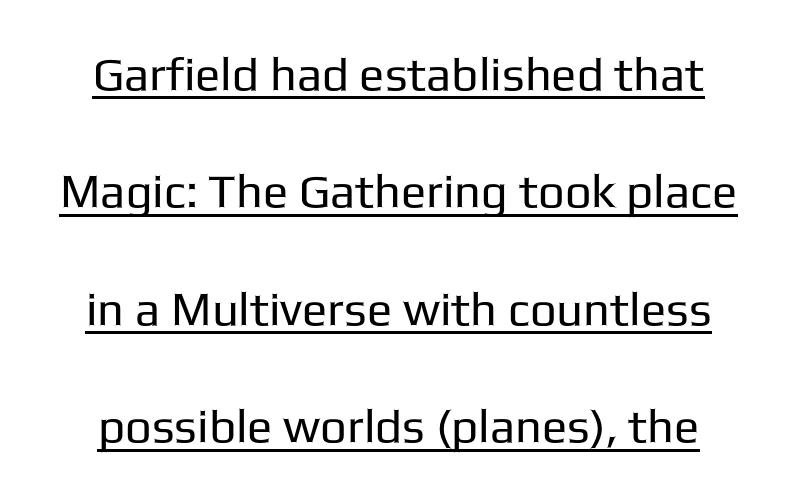
The image shows 47 px regular-weight sans-serif type, upright; set loose line spacing (2.5x), normal letter spacing, underlined; low stroke contrast and a medium x-height.
